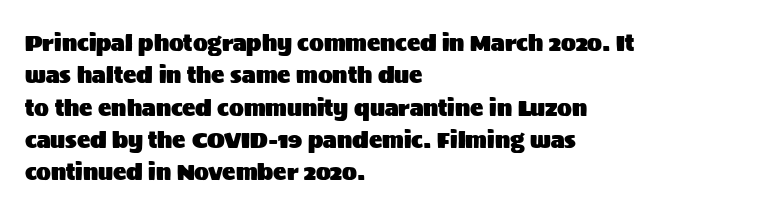
Q: Is the text italic (slanted)? A: No, it is upright.
Q: Is the text underlined? A: No.
Q: How is the paragraph aligned? A: Left-aligned.
Q: Is the spacing between letters normal or unusually wide? A: Normal.
Q: Is the spacing between lines tight, normal or loose? A: Normal.
